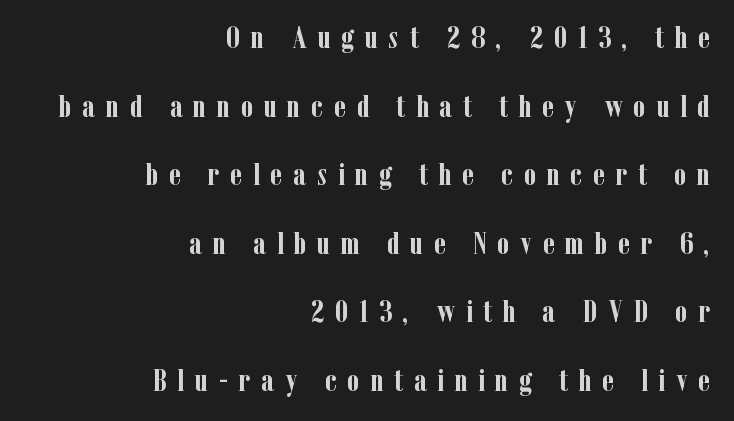
Q: Is the text bold? A: Yes.
Q: Is the text italic (slanted)? A: No, it is upright.
Q: Is the typeface a serif or a sans-serif typeface? A: Serif.
Q: Is the text underlined? A: No.
Q: How is the paragraph aligned? A: Right-aligned.
Q: Is the spacing between letters normal or unusually wide? A: Unusually wide.
Q: Is the spacing between lines tight, normal or loose? A: Loose.
Q: Width (condensed, normal, or wide)? A: Condensed.
Q: Stroke contrast? A: Low.
Q: x-height? A: Medium.
Q: Monospaced? A: No.
